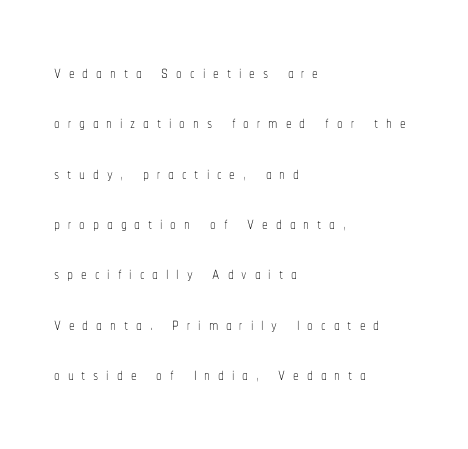
The image shows 23 px text type, upright; set left-aligned, loose line spacing (2.19x), unusually wide letter spacing (+0.34 em), not underlined.
